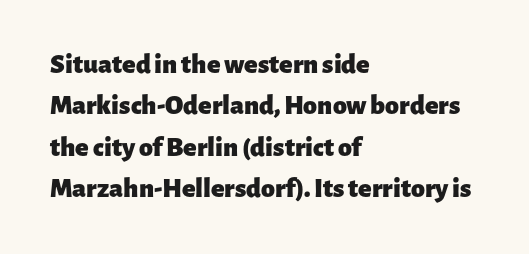
The image shows 28 px heavy sans-serif type, upright; set left-aligned, normal line spacing (1.48x), normal letter spacing, not underlined; low stroke contrast and a medium x-height.
